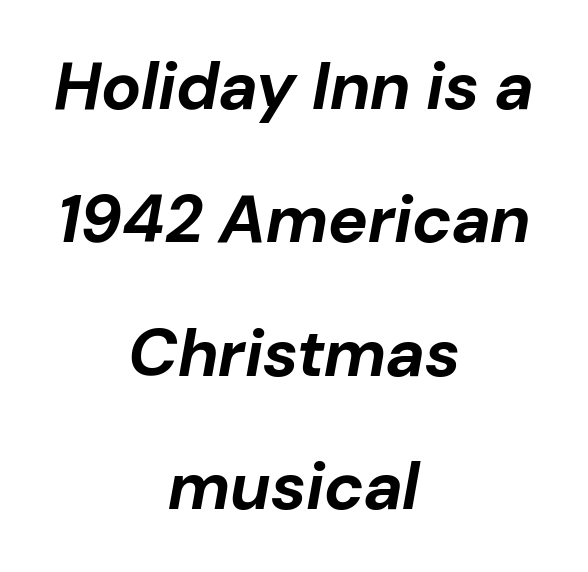
Q: Is the text bold? A: Yes.
Q: Is the text italic (slanted)? A: Yes, it leans right by about 10 degrees.
Q: Is the text underlined? A: No.
Q: How is the paragraph aligned? A: Centered.
Q: Is the spacing between letters normal or unusually wide? A: Normal.
Q: Is the spacing between lines tight, normal or loose? A: Loose.
Q: Width (condensed, normal, or wide)? A: Normal.
Q: Stroke contrast? A: Low.
Q: x-height? A: Medium.
Q: Monospaced? A: No.
